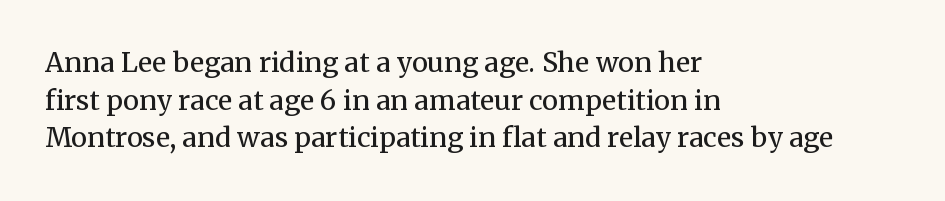
The image shows 27 px text type, upright; set left-aligned, normal line spacing (1.39x), normal letter spacing, not underlined.
